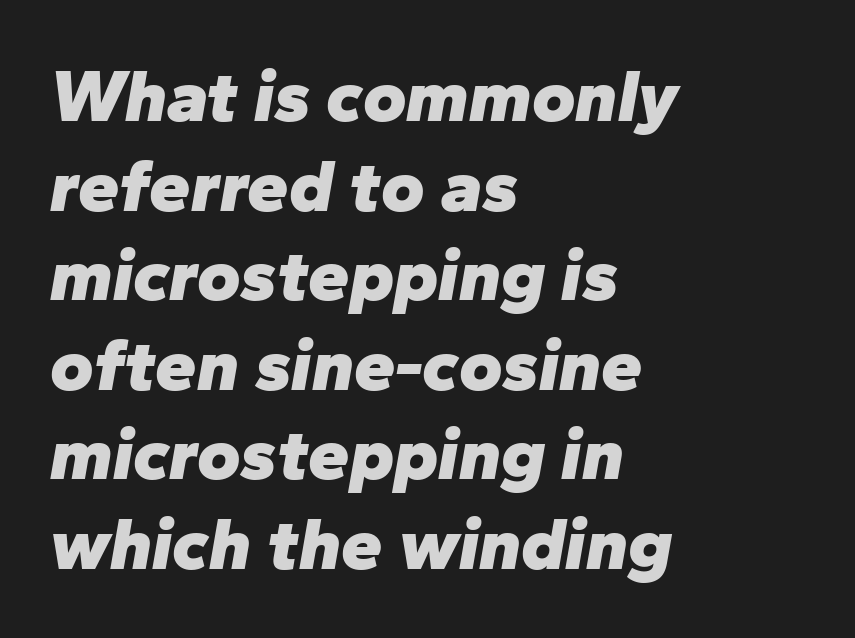
{"italic": "yes", "lean": "right", "slant_degrees": 10, "bold": "yes", "weight": "heavy", "width": "normal", "stroke_contrast": "low", "x_height": "medium", "monospaced": "no", "underline": "no", "align": "left", "line_spacing_ratio": 1.21, "letter_spacing": "normal", "letter_spacing_em": 0.0, "glyph_px": 74}
